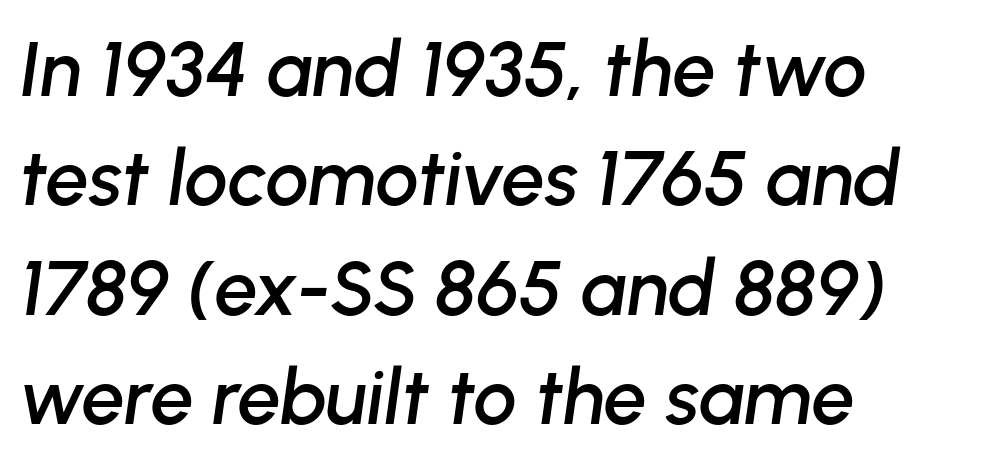
The image shows 77 px text type, italic (leaning right); set left-aligned, normal line spacing (1.42x), normal letter spacing, not underlined; low stroke contrast and a medium x-height.
